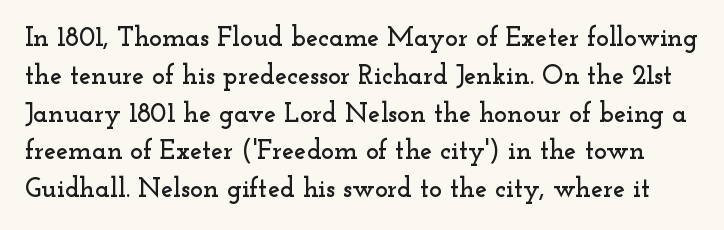
{"italic": "no", "underline": "no", "line_spacing": "normal", "line_spacing_ratio": 1.4, "letter_spacing": "normal", "letter_spacing_em": 0.0, "glyph_px": 27}
